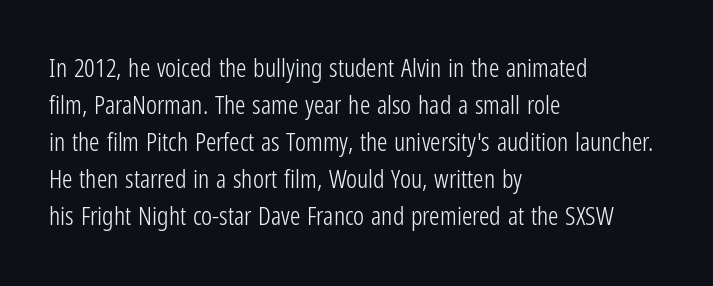
The image shows 26 px text type, upright; set left-aligned, normal line spacing (1.42x), normal letter spacing, not underlined.
